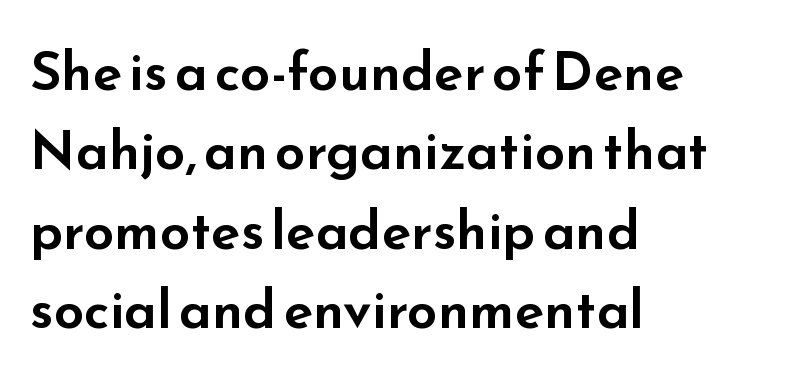
The image shows 54 px wide sans-serif type, upright; set left-aligned, normal line spacing (1.47x), normal letter spacing, not underlined; low stroke contrast and a small x-height.
